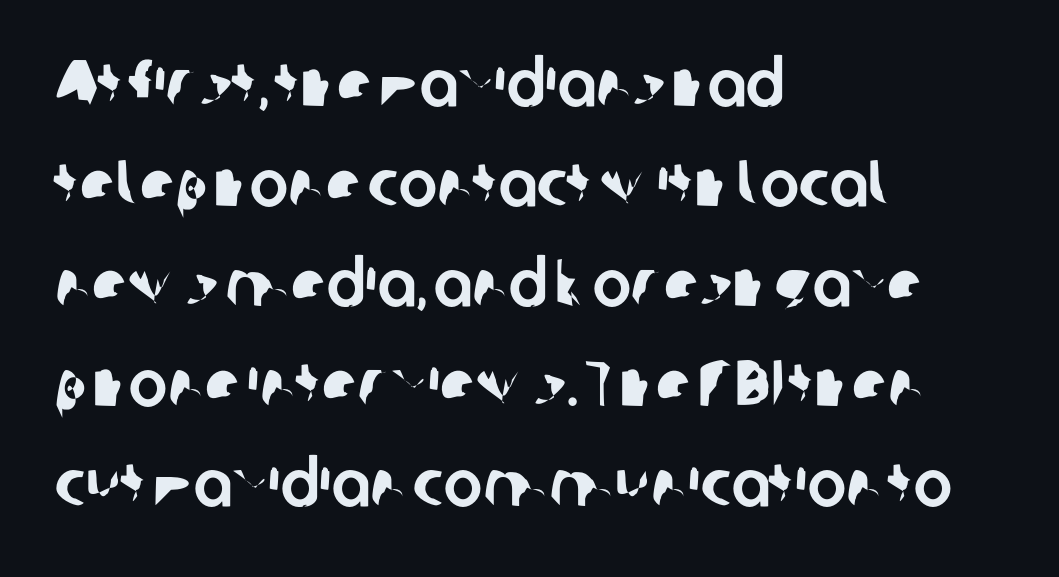
Q: Is the typeface a serif or a sans-serif typeface? A: Sans-serif.
Q: Is the text underlined? A: No.
Q: How is the paragraph aligned? A: Left-aligned.
Q: Is the spacing between letters normal or unusually wide? A: Normal.
Q: Is the spacing between lines tight, normal or loose? A: Normal.
Q: Width (condensed, normal, or wide)? A: Normal.
Q: Stroke contrast? A: Low.
Q: x-height? A: Medium.
Q: Monospaced? A: No.
